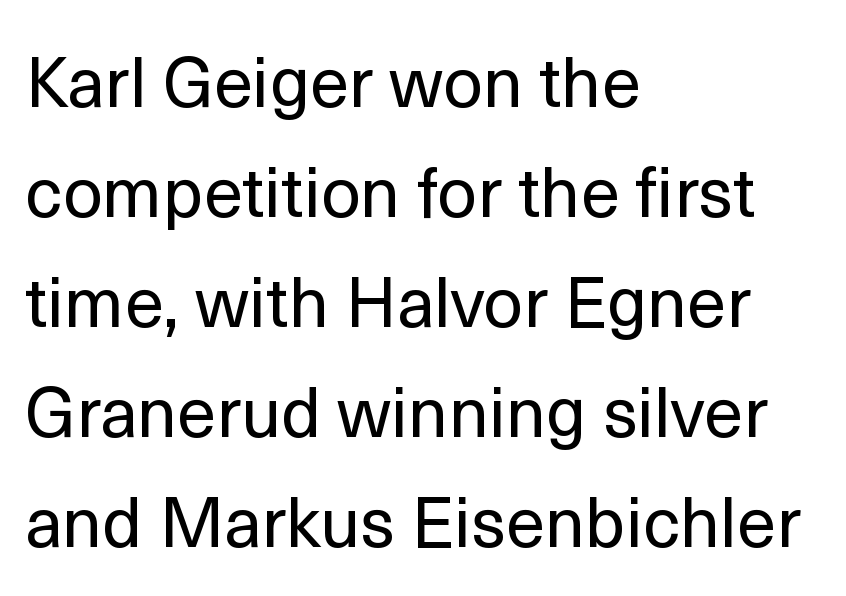
{"serif": "no", "italic": "no", "bold": "no", "weight": "regular", "width": "normal", "x_height": "medium", "monospaced": "no", "underline": "no", "align": "left", "line_spacing": "normal", "line_spacing_ratio": 1.57, "letter_spacing": "normal", "letter_spacing_em": 0.0, "glyph_px": 70}
